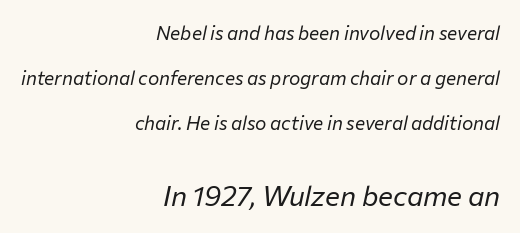
Q: Is the text bold? A: No.
Q: Is the text italic (slanted)? A: Yes, it leans right by about 12 degrees.
Q: Is the text underlined? A: No.
Q: How is the paragraph aligned? A: Right-aligned.
Q: Is the spacing between letters normal or unusually wide? A: Normal.
Q: Is the spacing between lines tight, normal or loose? A: Loose.
Q: Which block of text is set in a larger size, the first (top) or the second (bottom)? A: The second (bottom) one.
Q: Width (condensed, normal, or wide)? A: Normal.
Q: Stroke contrast? A: Low.
Q: x-height? A: Medium.
Q: Monospaced? A: No.
